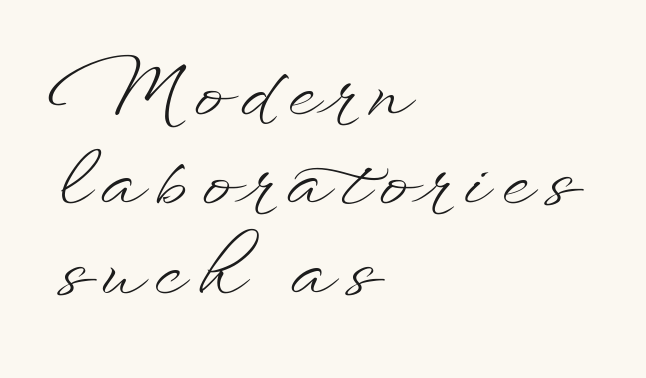
Looks like regular typesetting: each glyph gets only the width it needs. If you drew a ruler down the left edge, every line would touch it. The strip under each line holds only bare page. The font sits on the lighter half of the weight spectrum, regular included.
